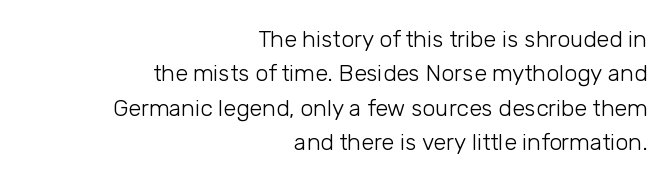
Is the letter spacing exaggerated? No — it looks like the ordinary default. Compared with typical paragraphs, the rows here are spaced about the same. Letters rest on an invisible, unmarked baseline. Heft: none added — not bold. A student would call this right alignment; a typographer would say flush right, rag left.
